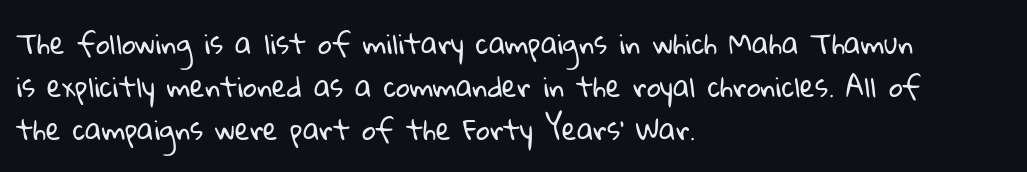
The strokes carry an ordinary text weight at most. Lines of text with bare space underneath. Summary of vertical rhythm: regular, with standard interline spacing. The setting favours the left margin, as ordinary paragraphs usually do. The gaps between neighbouring characters are ordinary and unremarkable.
